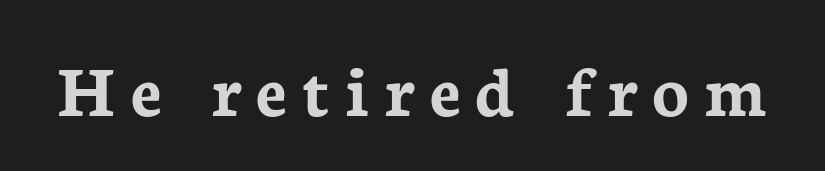
Q: Is the text bold? A: Yes.
Q: Is the text italic (slanted)? A: No, it is upright.
Q: Is the typeface a serif or a sans-serif typeface? A: Serif.
Q: Is the text underlined? A: No.
Q: Is the spacing between letters normal or unusually wide? A: Unusually wide.
Q: Width (condensed, normal, or wide)? A: Normal.
Q: Stroke contrast? A: Low.
Q: x-height? A: Medium.
Q: Monospaced? A: No.
